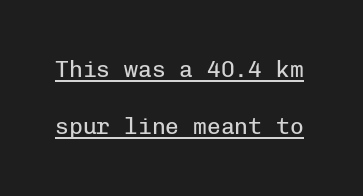
{"italic": "no", "bold": "no", "underline": "yes", "line_spacing": "loose", "line_spacing_ratio": 2.48, "letter_spacing": "normal", "letter_spacing_em": 0.0, "glyph_px": 23}
